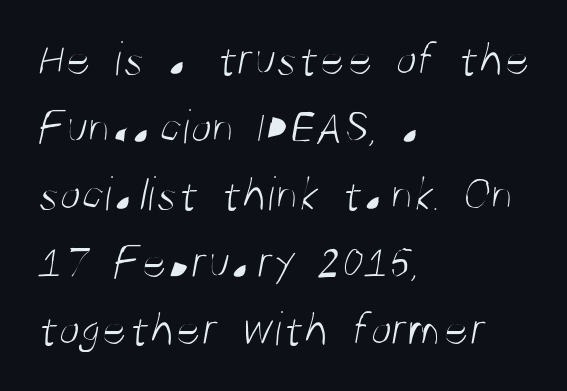
Each line starts at the same left margin while the right side varies. Stroke terminals: plain, sans-serif. Check under the words: just untouched page. Regarding leading, the lines here are spaced in the standard way. The letters advance in unequal steps, a hallmark of proportional type.
